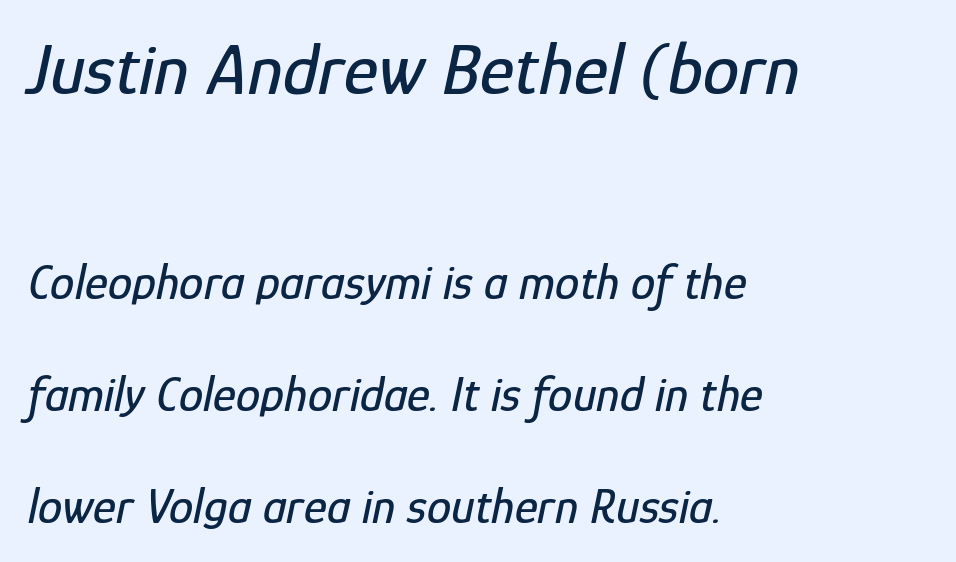
Q: Is the text italic (slanted)? A: Yes, it leans right by about 12 degrees.
Q: Is the text underlined? A: No.
Q: How is the paragraph aligned? A: Left-aligned.
Q: Is the spacing between letters normal or unusually wide? A: Normal.
Q: Is the spacing between lines tight, normal or loose? A: Loose.
Q: Which block of text is set in a larger size, the first (top) or the second (bottom)? A: The first (top) one.
Q: Width (condensed, normal, or wide)? A: Condensed.
Q: Stroke contrast? A: Low.
Q: x-height? A: Medium.
Q: Monospaced? A: No.
